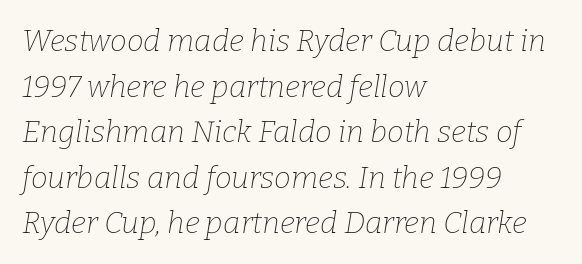
The image shows 30 px thin serif type, italic (leaning right); set left-aligned, normal line spacing (1.52x), normal letter spacing, not underlined; low stroke contrast and a medium x-height.
